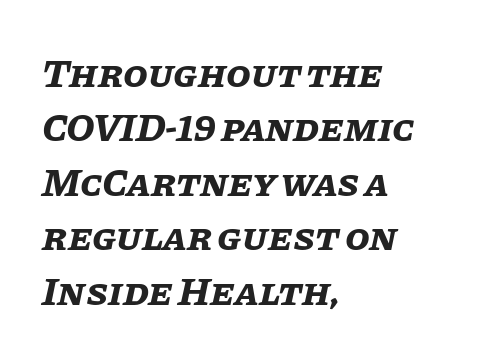
The image shows 40 px bold type, italic (leaning right); set left-aligned, normal line spacing (1.36x), normal letter spacing, not underlined; low stroke contrast and a large x-height.
